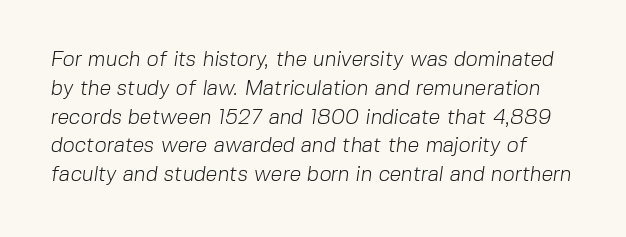
The image shows 21 px text type; set normal line spacing (1.37x), normal letter spacing, not underlined.
